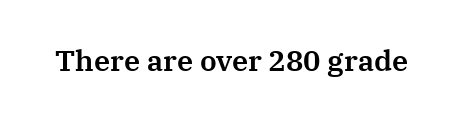
The image shows 29 px serif type, upright; set normal letter spacing, not underlined; medium stroke contrast and a medium x-height.
